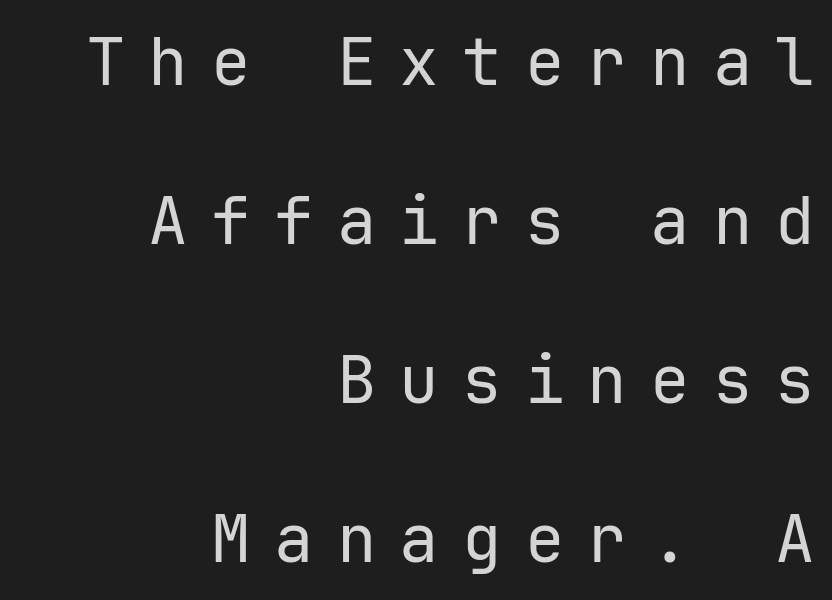
{"serif": "no", "italic": "no", "bold": "no", "weight": "regular", "width": "normal", "stroke_contrast": "low", "x_height": "medium", "monospaced": "yes", "underline": "no", "align": "right", "line_spacing": "loose", "line_spacing_ratio": 2.41, "letter_spacing": "wide", "letter_spacing_em": 0.35, "glyph_px": 66}
